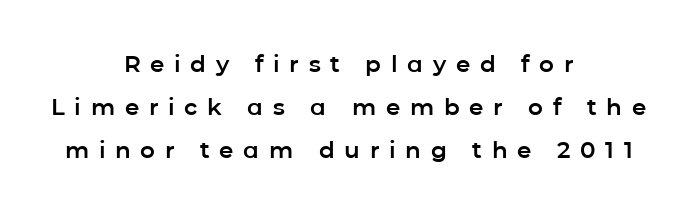
{"italic": "no", "underline": "no", "align": "center", "line_spacing_ratio": 1.88, "letter_spacing": "wide", "letter_spacing_em": 0.42, "glyph_px": 23}
